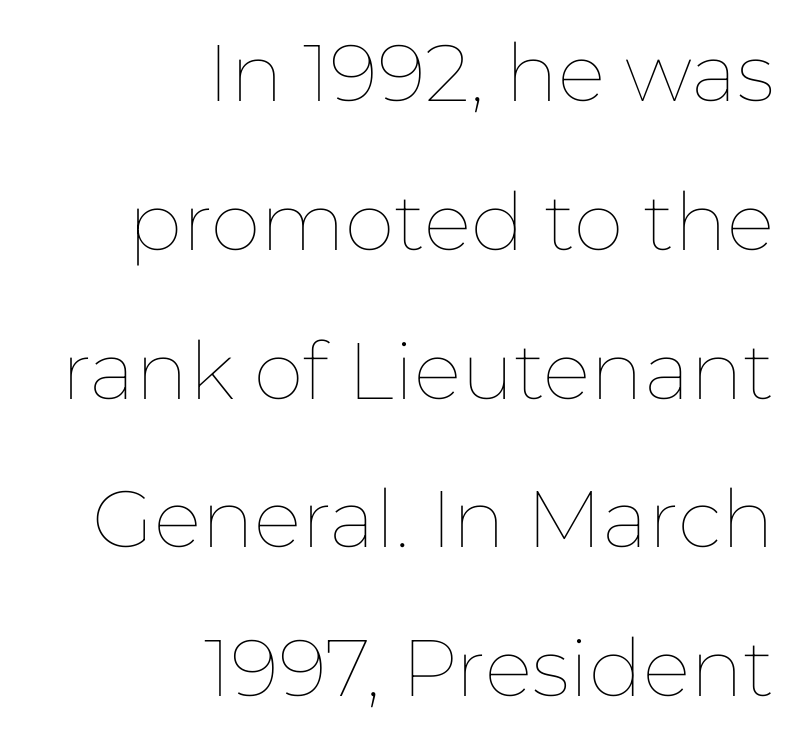
{"italic": "no", "bold": "no", "weight": "thin", "width": "normal", "stroke_contrast": "low", "x_height": "medium", "monospaced": "no", "underline": "no", "align": "right", "line_spacing_ratio": 1.86, "letter_spacing": "normal", "letter_spacing_em": 0.0, "glyph_px": 80}
